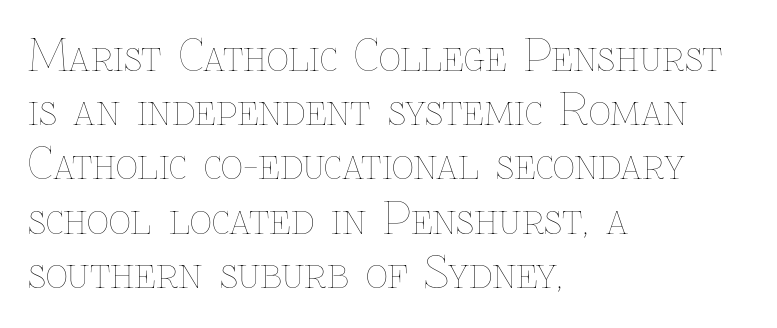
{"italic": "no", "bold": "no", "weight": "thin", "width": "normal", "stroke_contrast": "low", "x_height": "medium", "monospaced": "no", "underline": "no", "align": "left", "line_spacing": "normal", "line_spacing_ratio": 1.26, "letter_spacing": "normal", "letter_spacing_em": 0.0, "glyph_px": 43}
